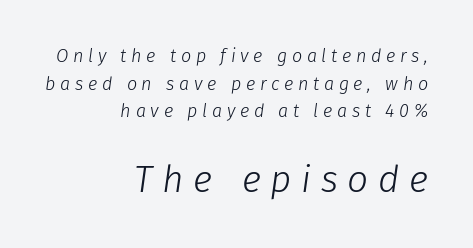
{"italic": "yes", "lean": "right", "slant_degrees": 8, "bold": "no", "weight": "light", "width": "normal", "stroke_contrast": "low", "x_height": "medium", "monospaced": "no", "underline": "no", "align": "right", "line_spacing": "normal", "line_spacing_ratio": 1.53, "letter_spacing": "wide", "letter_spacing_em": 0.26, "larger_block": "second", "size_ratio": 2.06, "glyph_px": 37}
